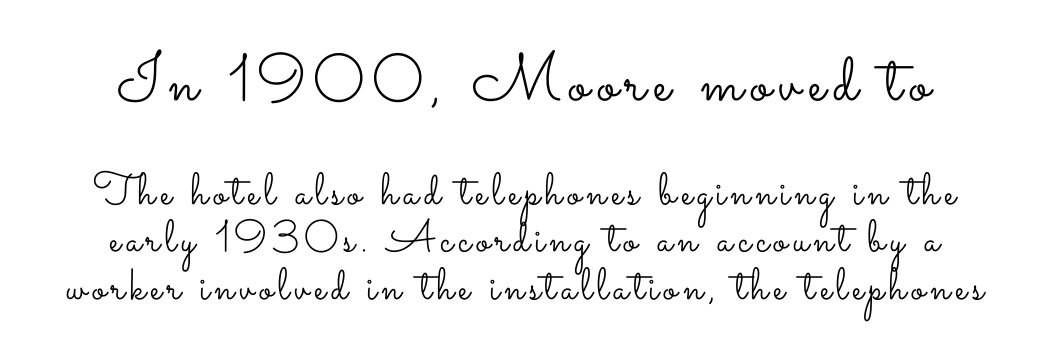
Horizontal bands of white between lines are thin slivers. You could not count columns in this text — the font is proportionally spaced. Just letters on the line, the space beneath them empty. Two sizes are in play, and the larger belongs to the first block. The passage shown is not bold in any degree.
